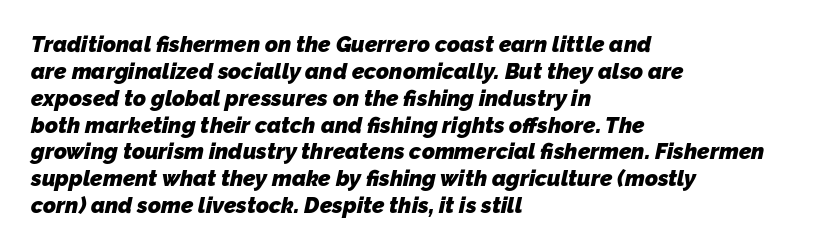
The image shows 22 px bold type; set left-aligned, line spacing 1.22x, normal letter spacing, not underlined.
